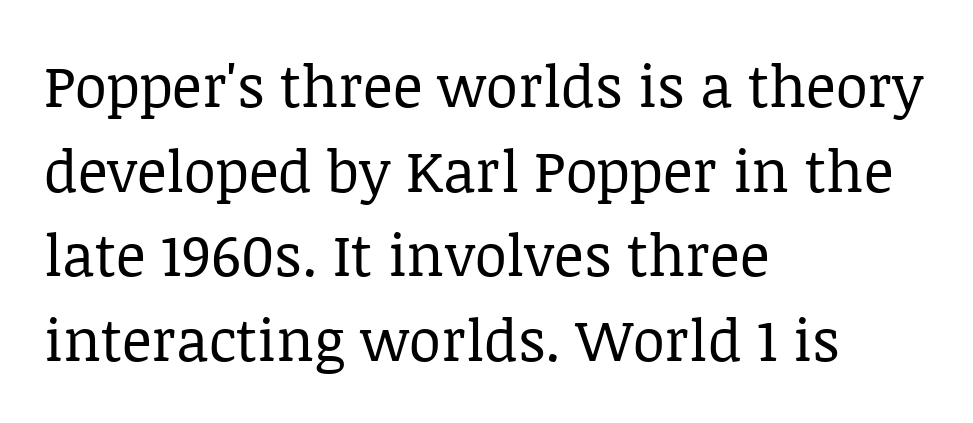
Q: Is the text bold? A: No.
Q: Is the text italic (slanted)? A: No, it is upright.
Q: Is the typeface a serif or a sans-serif typeface? A: Serif.
Q: Is the text underlined? A: No.
Q: How is the paragraph aligned? A: Left-aligned.
Q: Is the spacing between letters normal or unusually wide? A: Normal.
Q: Is the spacing between lines tight, normal or loose? A: Normal.
Q: Width (condensed, normal, or wide)? A: Normal.
Q: Stroke contrast? A: Low.
Q: x-height? A: Large.
Q: Monospaced? A: No.
